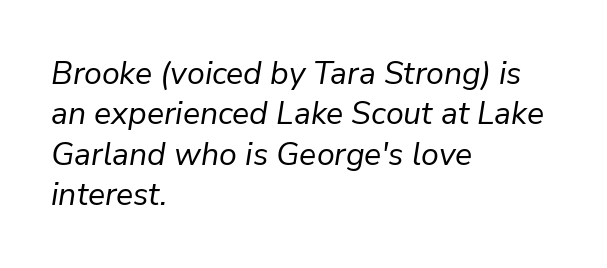
The image shows 32 px regular-weight type, italic (leaning right); set left-aligned, normal line spacing (1.26x), normal letter spacing, not underlined; low stroke contrast and a medium x-height.
